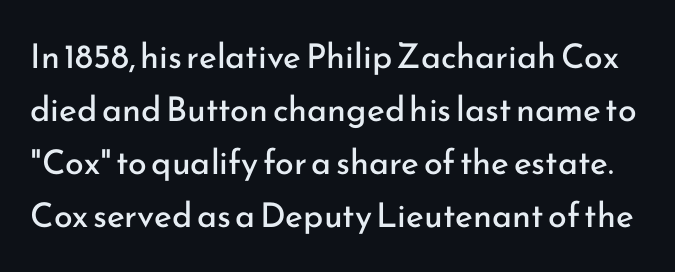
The image shows 34 px regular-weight sans-serif type, upright; set normal line spacing (1.56x), normal letter spacing, not underlined; low stroke contrast and a small x-height.
